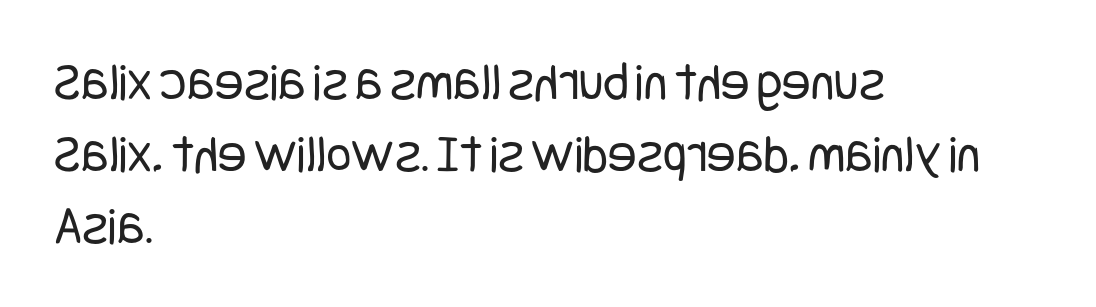
{"serif": "no", "italic": "no", "bold": "no", "weight": "regular", "width": "condensed", "stroke_contrast": "low", "x_height": "large", "underline": "no", "align": "left", "line_spacing": "normal", "line_spacing_ratio": 1.33, "letter_spacing": "normal", "letter_spacing_em": 0.0, "glyph_px": 54}
